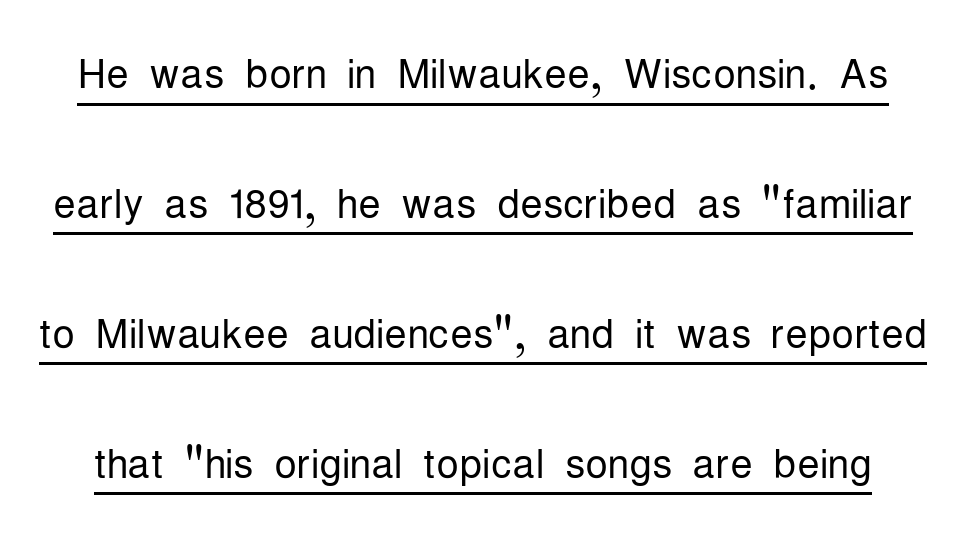
Q: Is the text bold? A: No.
Q: Is the text italic (slanted)? A: No, it is upright.
Q: Is the typeface a serif or a sans-serif typeface? A: Sans-serif.
Q: Is the text underlined? A: Yes.
Q: Is the spacing between letters normal or unusually wide? A: Normal.
Q: Is the spacing between lines tight, normal or loose? A: Loose.
Q: Width (condensed, normal, or wide)? A: Condensed.
Q: Stroke contrast? A: Low.
Q: x-height? A: Medium.
Q: Monospaced? A: No.
